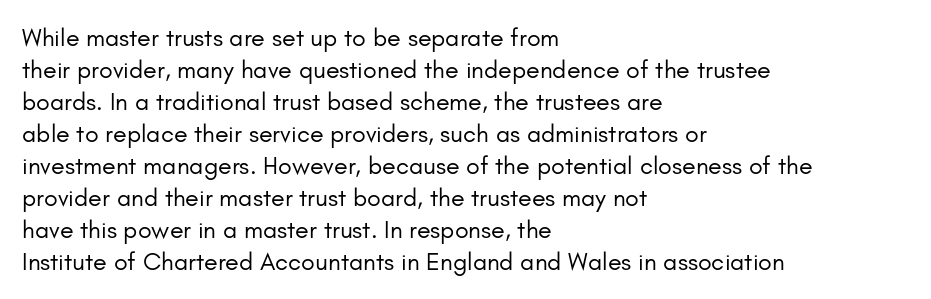
Glance below the letters and you will spot only blank space. The weight tops out at a normal text grade. Teacher's note: observe the even left margin — that is flush-left alignment. Interline gaps are of average width in this sample. In terms of posture, this sample is upright.
